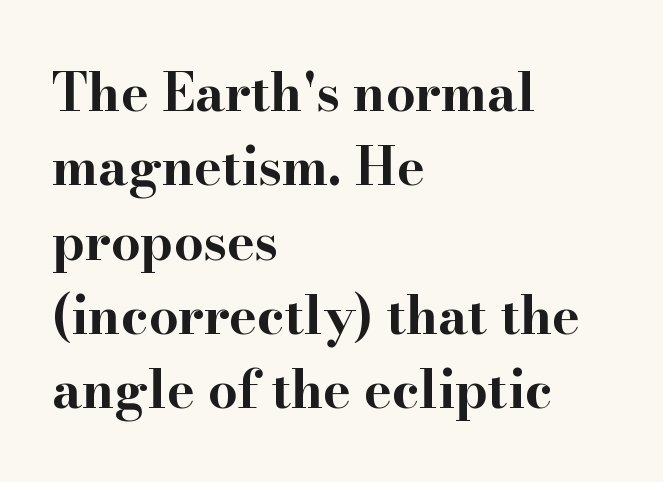
The image shows 52 px bold, wide serif type, upright; set left-aligned, normal line spacing (1.43x), normal letter spacing, not underlined; high stroke contrast and a small x-height.
